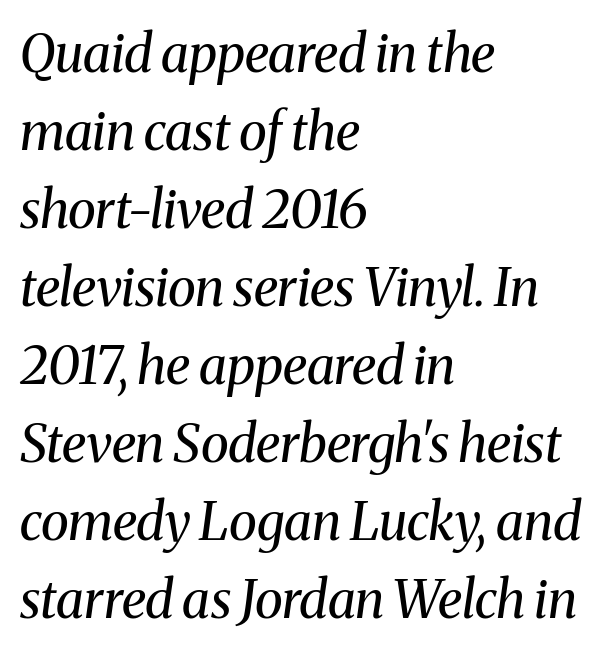
The image shows 52 px regular-weight serif type, italic (leaning right); set left-aligned, normal line spacing (1.5x), normal letter spacing, not underlined; medium stroke contrast and a medium x-height.
